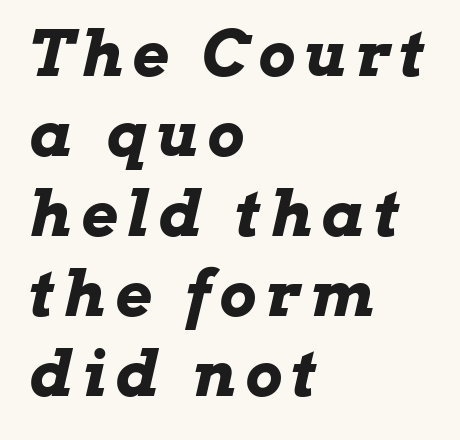
Notice how the passage keeps a crisp vertical edge on the left only. Leading: standard. Look at the stroke-to-counter ratio: heavy, a bold. Observe the lean: these are italic letterforms.
